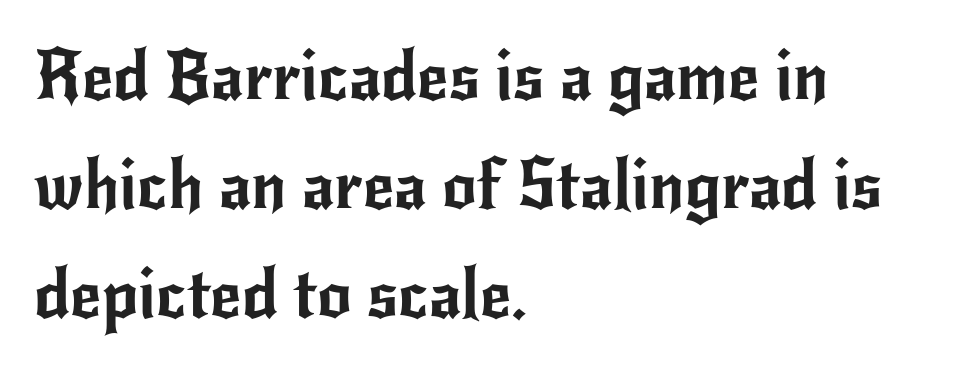
Q: Is the text italic (slanted)? A: No, it is upright.
Q: Is the typeface a serif or a sans-serif typeface? A: Sans-serif.
Q: Is the text underlined? A: No.
Q: How is the paragraph aligned? A: Left-aligned.
Q: Is the spacing between letters normal or unusually wide? A: Normal.
Q: Is the spacing between lines tight, normal or loose? A: Normal.
Q: Width (condensed, normal, or wide)? A: Normal.
Q: Stroke contrast? A: Low.
Q: x-height? A: Small.
Q: Monospaced? A: No.
